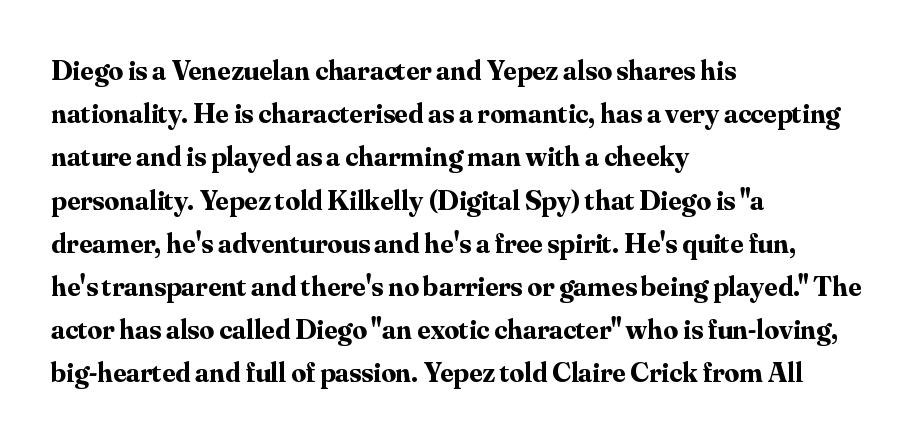
The font family rendered here belongs to the serif group. The space between consecutive lines is moderate. Leftover space on each line is placed entirely after the last word. Style check: upright. The glyphs have the mass of a bold cut. Descenders hang freely into open space.
